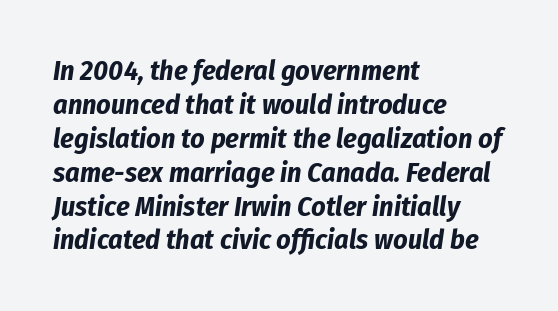
{"italic": "yes", "lean": "right", "slant_degrees": 8, "bold": "yes", "weight": "bold", "width": "condensed", "stroke_contrast": "low", "x_height": "medium", "monospaced": "no", "underline": "no", "align": "left", "line_spacing_ratio": 1.21, "letter_spacing": "normal", "letter_spacing_em": 0.0, "glyph_px": 28}
